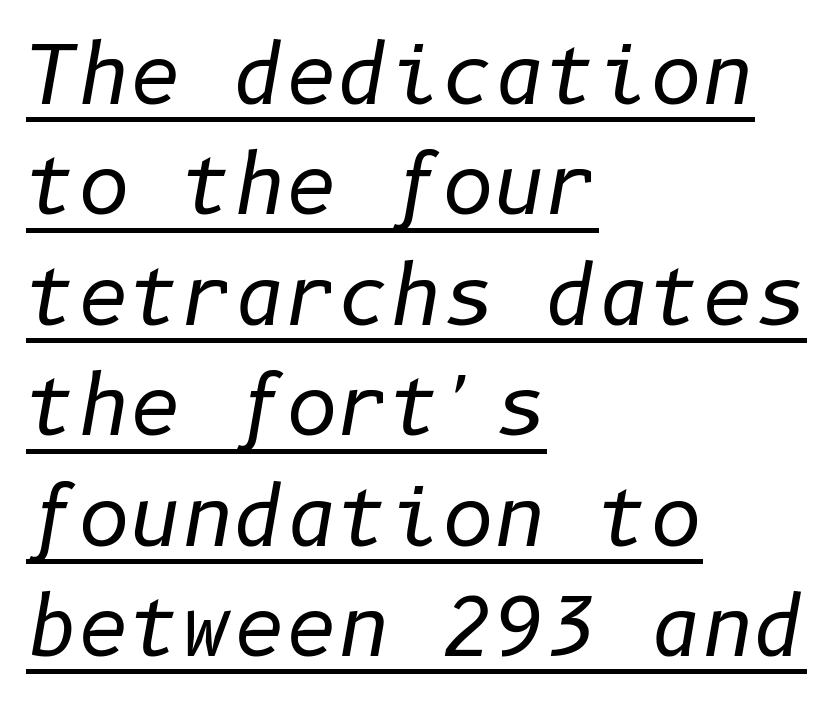
Students, observe the line beneath the letters — that is underlining. Weight: regular or lighter. A typesetter would call this leading conventional body-copy spacing. The rendering anchors every line to the left-hand side.
